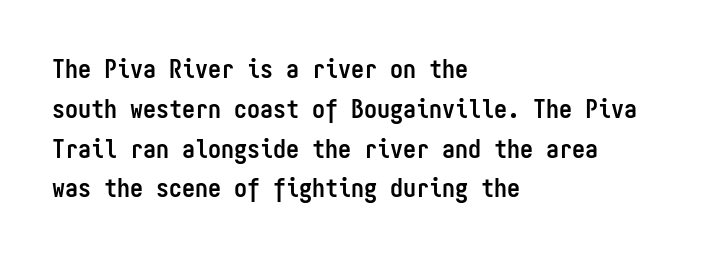
Plenty of ink on the page — the face is bold. Vertical spacing — default. Descenders hang freely into open space. All the whitespace from short lines collects on the right. This rendering leaves character spacing at its baseline value. Do the letters lean? They stand straight.
